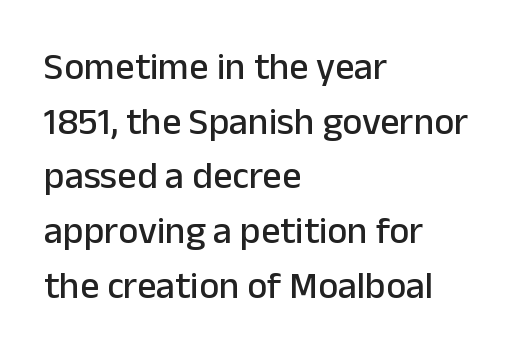
{"serif": "no", "italic": "no", "width": "normal", "stroke_contrast": "low", "x_height": "medium", "monospaced": "no", "underline": "no", "align": "left", "line_spacing": "normal", "line_spacing_ratio": 1.44, "letter_spacing": "normal", "letter_spacing_em": 0.0, "glyph_px": 38}
